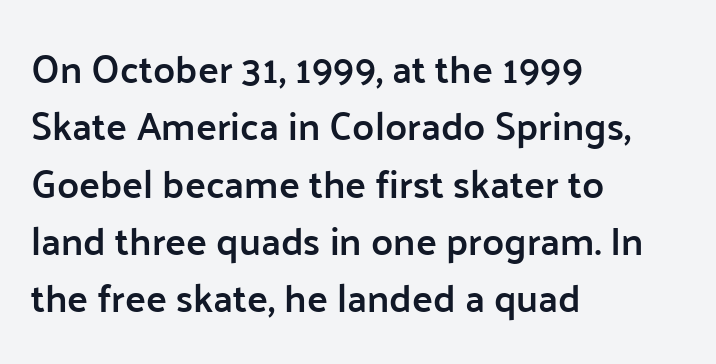
Q: Is the text bold? A: Semi-bold.
Q: Is the text italic (slanted)? A: No, it is upright.
Q: Is the typeface a serif or a sans-serif typeface? A: Sans-serif.
Q: Is the text underlined? A: No.
Q: How is the paragraph aligned? A: Left-aligned.
Q: Is the spacing between letters normal or unusually wide? A: Normal.
Q: Is the spacing between lines tight, normal or loose? A: Normal.
Q: Width (condensed, normal, or wide)? A: Normal.
Q: Stroke contrast? A: Low.
Q: x-height? A: Medium.
Q: Monospaced? A: No.
